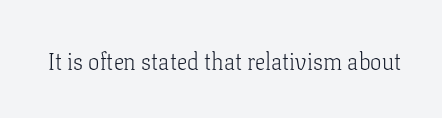
The type is set solid horizontally, with unmodified tracking. Words float on clear page, feet unadorned. A quiet, ordinary-to-light weight characterises the typeface. The type sits square on the baseline with zero lean.
